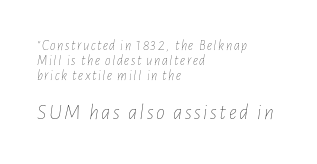
Compare the two chunks: the lower has the greater cap height. The passage shown is not bold in any degree. The rag falls on the right side of this text block. Does the lettering tilt? It does — this is italic. The space directly below the letters is spotless. The leading is snug, giving the passage a crowded texture.
